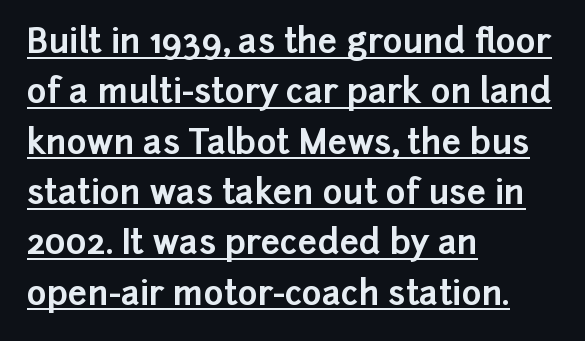
{"serif": "no", "italic": "no", "bold": "yes", "weight": "bold", "width": "normal", "stroke_contrast": "low", "x_height": "medium", "monospaced": "no", "underline": "yes", "align": "left", "line_spacing": "normal", "line_spacing_ratio": 1.48, "letter_spacing": "normal", "letter_spacing_em": 0.0, "glyph_px": 34}
